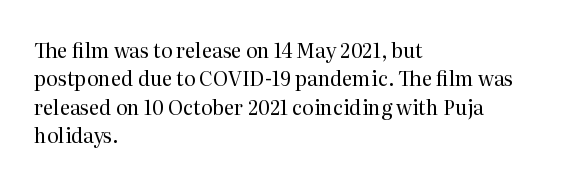
{"italic": "no", "bold": "no", "underline": "no", "align": "left", "line_spacing": "normal", "line_spacing_ratio": 1.42, "letter_spacing": "normal", "letter_spacing_em": 0.0, "glyph_px": 20}
